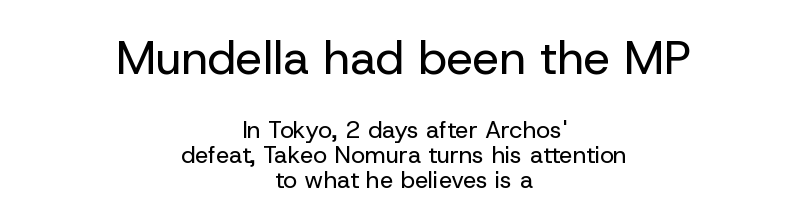
Q: Is the text bold? A: No.
Q: Is the text italic (slanted)? A: No, it is upright.
Q: Is the typeface a serif or a sans-serif typeface? A: Sans-serif.
Q: Is the text underlined? A: No.
Q: How is the paragraph aligned? A: Centered.
Q: Is the spacing between letters normal or unusually wide? A: Normal.
Q: Is the spacing between lines tight, normal or loose? A: Tight.
Q: Which block of text is set in a larger size, the first (top) or the second (bottom)? A: The first (top) one.
Q: Width (condensed, normal, or wide)? A: Normal.
Q: Stroke contrast? A: Low.
Q: x-height? A: Medium.
Q: Monospaced? A: No.
